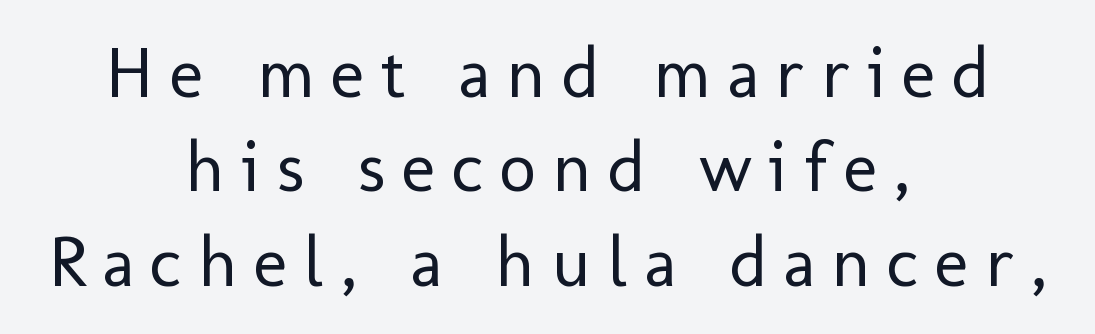
{"serif": "no", "italic": "no", "bold": "no", "weight": "regular", "width": "normal", "stroke_contrast": "low", "x_height": "medium", "monospaced": "no", "underline": "no", "align": "center", "line_spacing": "normal", "line_spacing_ratio": 1.31, "letter_spacing": "wide", "letter_spacing_em": 0.23, "glyph_px": 72}
